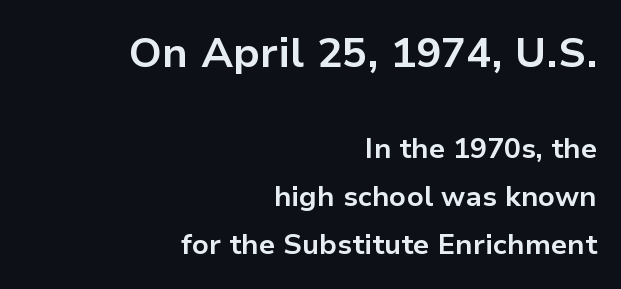
Q: Is the text bold? A: Yes.
Q: Is the text italic (slanted)? A: No, it is upright.
Q: Is the typeface a serif or a sans-serif typeface? A: Sans-serif.
Q: Is the text underlined? A: No.
Q: How is the paragraph aligned? A: Right-aligned.
Q: Is the spacing between letters normal or unusually wide? A: Normal.
Q: Which block of text is set in a larger size, the first (top) or the second (bottom)? A: The first (top) one.
Q: Width (condensed, normal, or wide)? A: Normal.
Q: Stroke contrast? A: Low.
Q: x-height? A: Medium.
Q: Monospaced? A: No.
